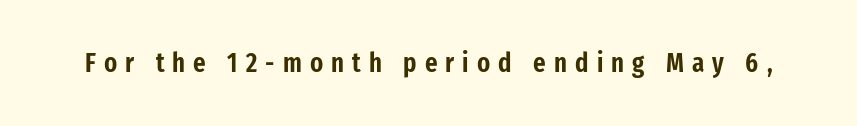
Just letters on the line, the space beneath them empty. Loose tracking; the words dissolve into strings of separated letters. Designer's note — italics off, roman on.
